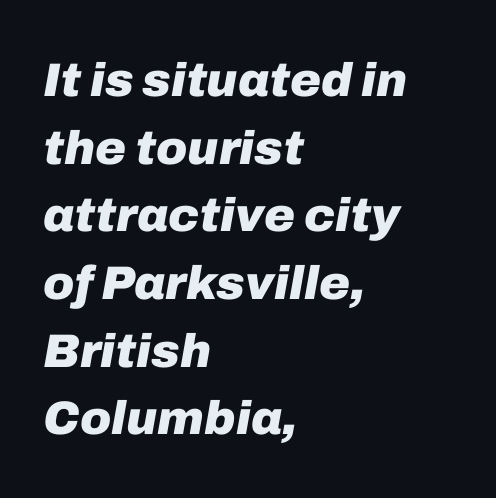
The image shows 47 px heavy type, italic (leaning right); set left-aligned, normal line spacing (1.44x), normal letter spacing, not underlined; low stroke contrast and a medium x-height.
